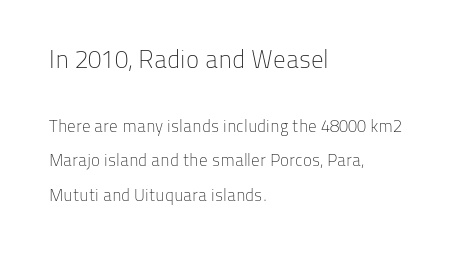
The image shows 25 px text type, upright; set left-aligned, loose line spacing (2.01x), normal letter spacing, not underlined; the first (top) block is 1.47x larger.
